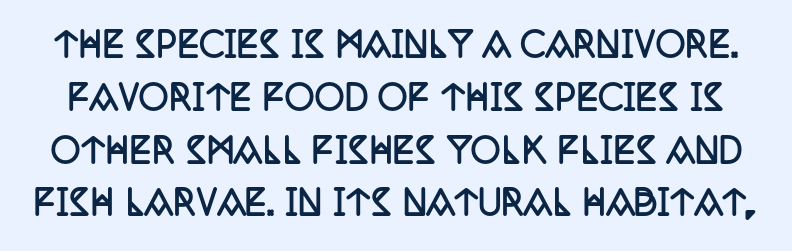
Q: Is the text bold? A: Yes.
Q: Is the text italic (slanted)? A: No, it is upright.
Q: Is the typeface a serif or a sans-serif typeface? A: Serif.
Q: Is the text underlined? A: No.
Q: Is the spacing between letters normal or unusually wide? A: Normal.
Q: Is the spacing between lines tight, normal or loose? A: Normal.
Q: Width (condensed, normal, or wide)? A: Condensed.
Q: Stroke contrast? A: Low.
Q: x-height? A: Large.
Q: Monospaced? A: No.
